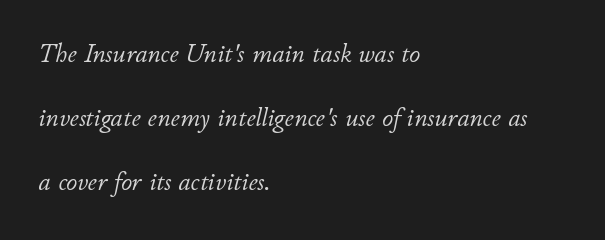
The compositor pushed each line to the left boundary. Underlining? Definitely not there. Posture: slanted. The face used here is rendered with its standard letterfit.
